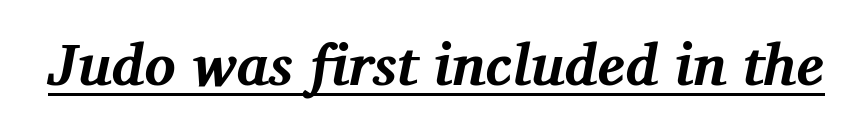
{"serif": "yes", "italic": "yes", "lean": "right", "slant_degrees": 11, "bold": "yes", "weight": "bold", "width": "normal", "stroke_contrast": "medium", "x_height": "medium", "monospaced": "no", "underline": "yes", "letter_spacing": "normal", "letter_spacing_em": 0.0, "glyph_px": 58}
